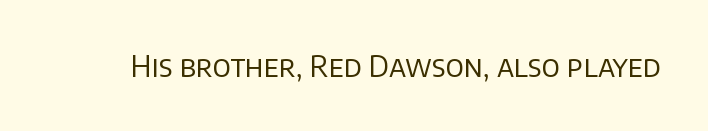
The lettering holds an erect, upright posture throughout. The characters are drawn with everyday or finer stroke widths. To sum up the face: it is a sans, with no serifs. These lines are rendered in a variable-pitch font.
